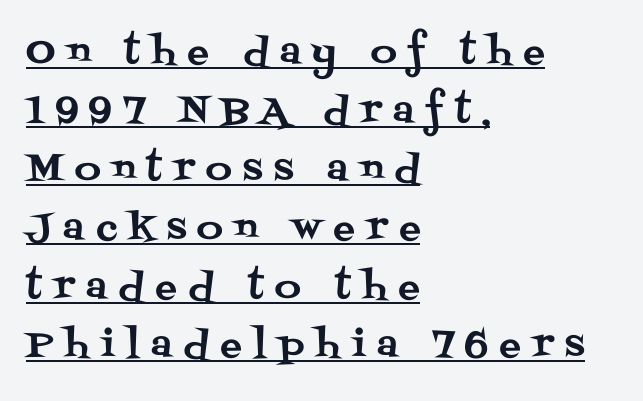
Q: Is the text italic (slanted)? A: No, it is upright.
Q: Is the typeface a serif or a sans-serif typeface? A: Serif.
Q: Is the text underlined? A: Yes.
Q: How is the paragraph aligned? A: Left-aligned.
Q: Is the spacing between letters normal or unusually wide? A: Unusually wide.
Q: Is the spacing between lines tight, normal or loose? A: Normal.
Q: Width (condensed, normal, or wide)? A: Normal.
Q: Stroke contrast? A: Medium.
Q: x-height? A: Large.
Q: Monospaced? A: No.
